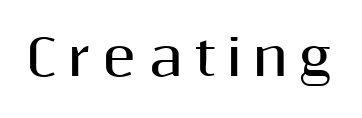
The image shows 49 px bold sans-serif type, upright; set unusually wide letter spacing (+0.23 em), not underlined; medium stroke contrast and a medium x-height.
